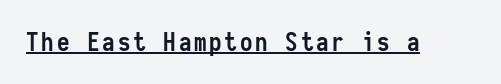
Q: Is the text bold? A: Yes.
Q: Is the text italic (slanted)? A: No, it is upright.
Q: Is the text underlined? A: Yes.
